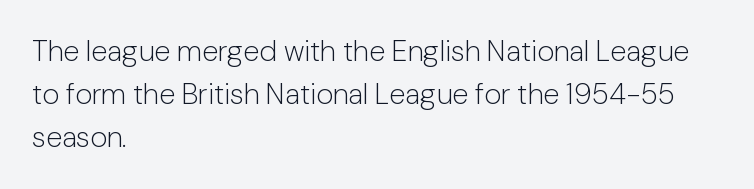
Q: Is the text bold? A: No.
Q: Is the text italic (slanted)? A: No, it is upright.
Q: Is the typeface a serif or a sans-serif typeface? A: Sans-serif.
Q: Is the text underlined? A: No.
Q: How is the paragraph aligned? A: Left-aligned.
Q: Is the spacing between letters normal or unusually wide? A: Normal.
Q: Is the spacing between lines tight, normal or loose? A: Normal.
Q: Width (condensed, normal, or wide)? A: Normal.
Q: Stroke contrast? A: Low.
Q: x-height? A: Medium.
Q: Monospaced? A: No.
